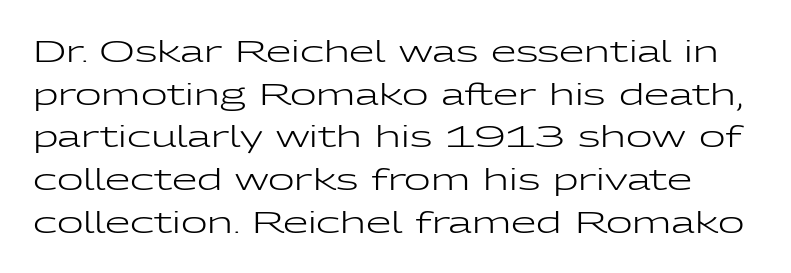
Q: Is the text bold? A: No.
Q: Is the text italic (slanted)? A: No, it is upright.
Q: Is the typeface a serif or a sans-serif typeface? A: Sans-serif.
Q: Is the text underlined? A: No.
Q: Is the spacing between letters normal or unusually wide? A: Normal.
Q: Is the spacing between lines tight, normal or loose? A: Normal.
Q: Width (condensed, normal, or wide)? A: Wide.
Q: Stroke contrast? A: Low.
Q: x-height? A: Medium.
Q: Monospaced? A: No.
